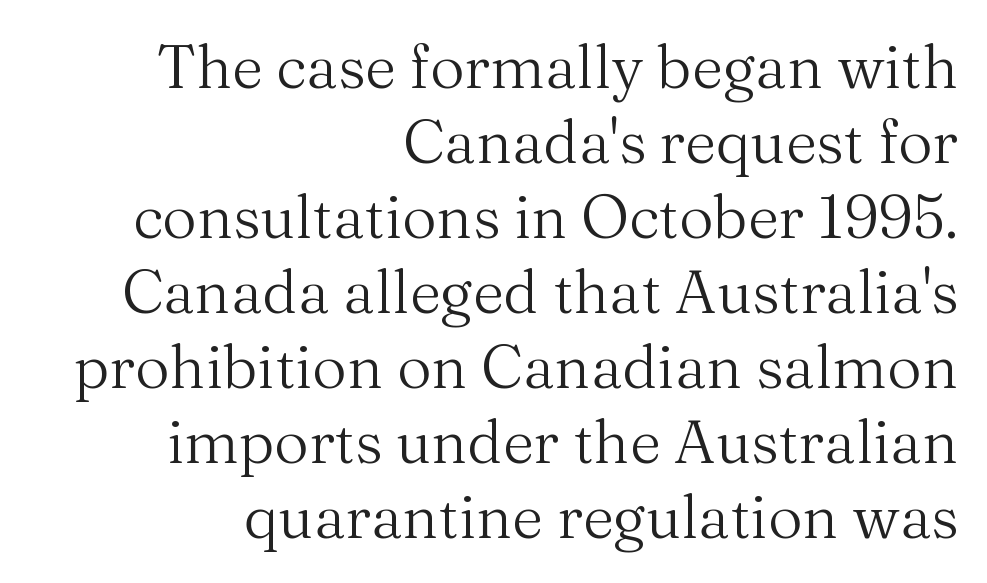
Summary of weight: not heavy and not bold. The rendering uses natural spacing where letterforms have individual widths. Each new line begins a customary step beneath the previous one. Words float on clear page, feet unadorned. The axis of the letterforms is exactly vertical. The font family rendered here belongs to the serif group.
